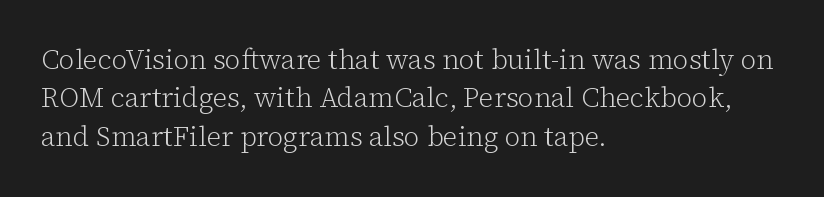
{"italic": "no", "bold": "no", "underline": "no", "align": "left", "line_spacing": "normal", "line_spacing_ratio": 1.42, "letter_spacing": "normal", "letter_spacing_em": 0.0, "glyph_px": 27}
